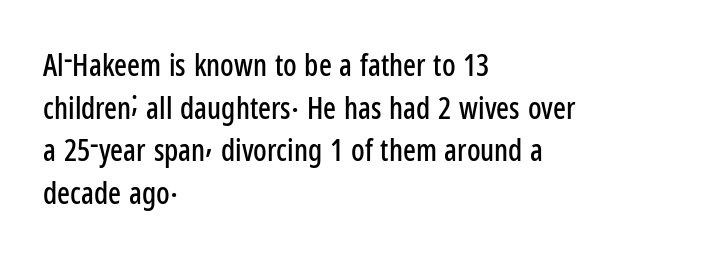
Q: Is the text italic (slanted)? A: No, it is upright.
Q: Is the typeface a serif or a sans-serif typeface? A: Sans-serif.
Q: Is the text underlined? A: No.
Q: How is the paragraph aligned? A: Left-aligned.
Q: Is the spacing between letters normal or unusually wide? A: Normal.
Q: Is the spacing between lines tight, normal or loose? A: Normal.
Q: Width (condensed, normal, or wide)? A: Condensed.
Q: Stroke contrast? A: Low.
Q: x-height? A: Medium.
Q: Monospaced? A: No.
